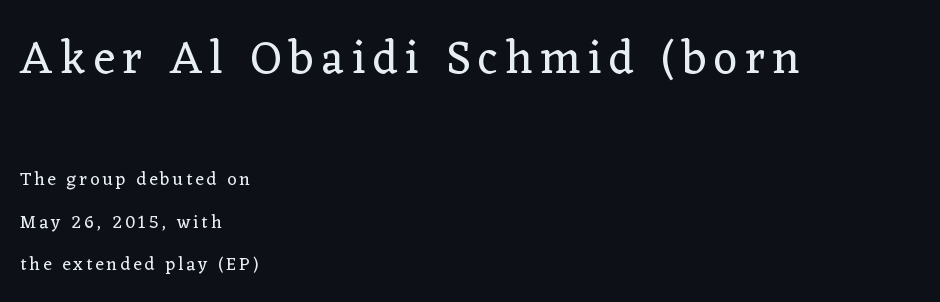
{"serif": "yes", "italic": "no", "bold": "no", "weight": "regular", "width": "normal", "stroke_contrast": "low", "x_height": "medium", "monospaced": "no", "underline": "no", "align": "left", "line_spacing": "loose", "line_spacing_ratio": 2.34, "larger_block": "first", "size_ratio": 2.56, "glyph_px": 46}
